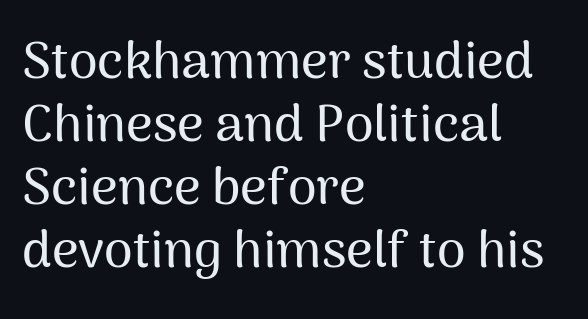
{"serif": "no", "italic": "no", "width": "normal", "stroke_contrast": "medium", "x_height": "medium", "monospaced": "no", "underline": "no", "align": "left", "line_spacing_ratio": 1.21, "letter_spacing": "normal", "letter_spacing_em": 0.0, "glyph_px": 52}
